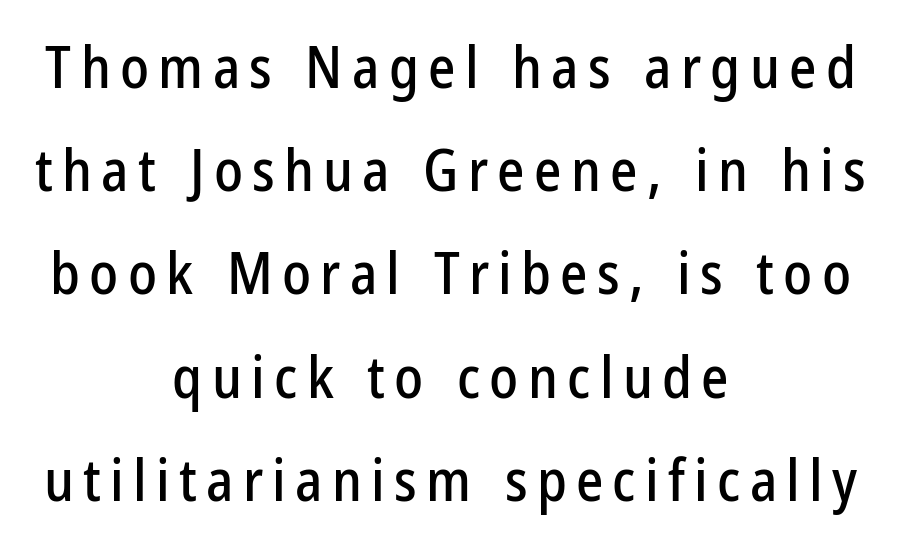
Q: Is the text italic (slanted)? A: No, it is upright.
Q: Is the typeface a serif or a sans-serif typeface? A: Sans-serif.
Q: Is the text underlined? A: No.
Q: How is the paragraph aligned? A: Centered.
Q: Width (condensed, normal, or wide)? A: Condensed.
Q: Stroke contrast? A: Low.
Q: x-height? A: Medium.
Q: Monospaced? A: No.
